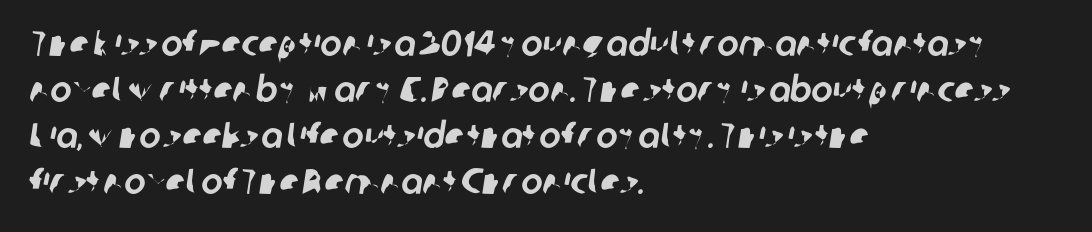
Q: Is the typeface a serif or a sans-serif typeface? A: Sans-serif.
Q: Is the text underlined? A: No.
Q: How is the paragraph aligned? A: Left-aligned.
Q: Is the spacing between letters normal or unusually wide? A: Normal.
Q: Is the spacing between lines tight, normal or loose? A: Normal.
Q: Width (condensed, normal, or wide)? A: Normal.
Q: Stroke contrast? A: Low.
Q: x-height? A: Medium.
Q: Monospaced? A: No.
